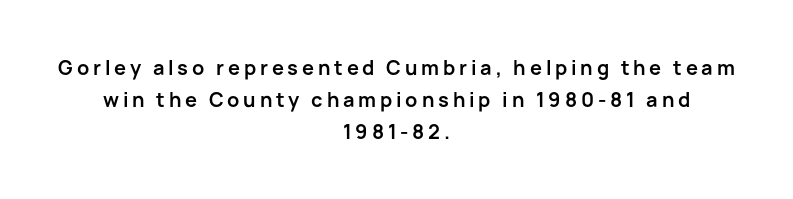
Q: Is the text bold? A: Yes.
Q: Is the text italic (slanted)? A: No, it is upright.
Q: Is the text underlined? A: No.
Q: How is the paragraph aligned? A: Centered.
Q: Is the spacing between lines tight, normal or loose? A: Normal.
